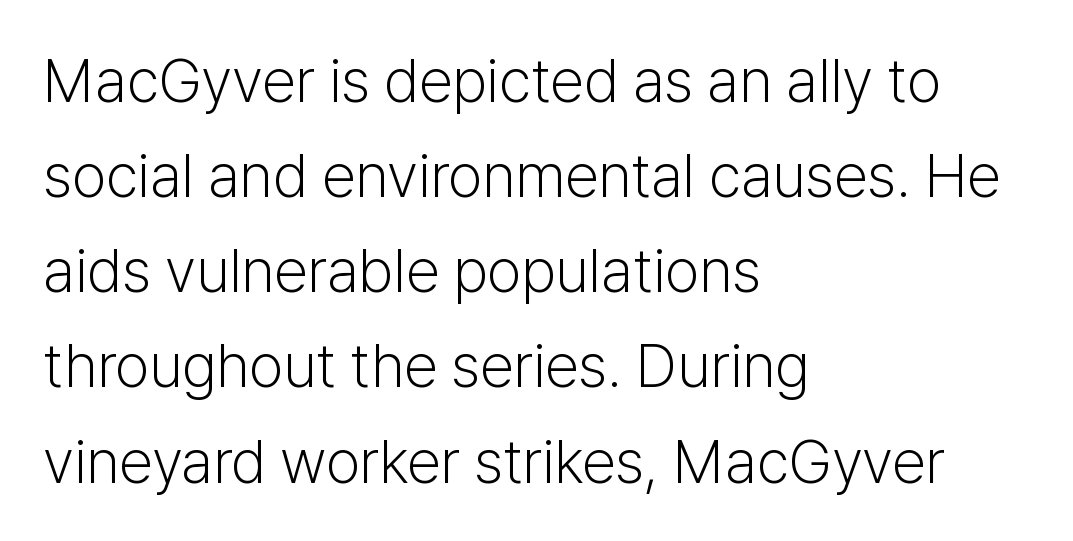
Q: Is the text bold? A: No.
Q: Is the text italic (slanted)? A: No, it is upright.
Q: Is the typeface a serif or a sans-serif typeface? A: Sans-serif.
Q: Is the text underlined? A: No.
Q: How is the paragraph aligned? A: Left-aligned.
Q: Is the spacing between letters normal or unusually wide? A: Normal.
Q: Is the spacing between lines tight, normal or loose? A: Normal.
Q: Width (condensed, normal, or wide)? A: Normal.
Q: Stroke contrast? A: Low.
Q: x-height? A: Medium.
Q: Monospaced? A: No.
